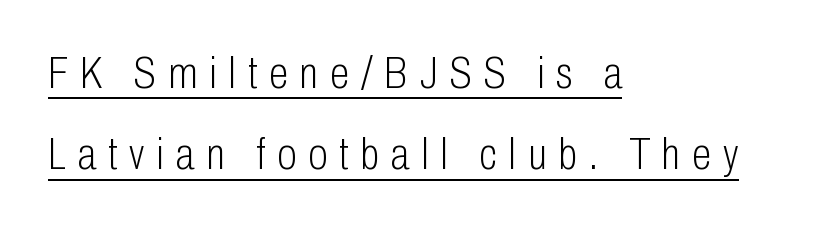
The image shows 45 px light, condensed sans-serif type, upright; set left-aligned, line spacing 1.81x, unusually wide letter spacing (+0.26 em), underlined; low stroke contrast and a medium x-height.
